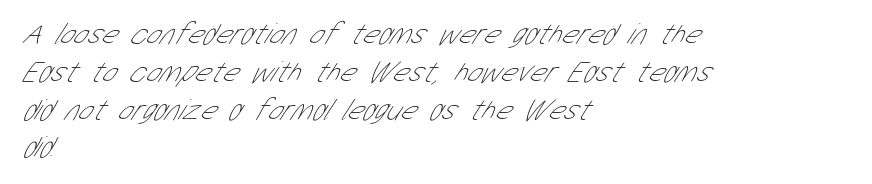
The image shows 30 px thin, condensed sans-serif type; set left-aligned, normal line spacing (1.26x), normal letter spacing, not underlined; low stroke contrast and a medium x-height.
